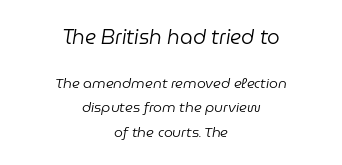
The zone under the glyphs is completely vacant. Horizontally, the lines are justified to the midpoint only. An italicized treatment has been applied to the whole sample. Is the stroke heavy? The answer is a plain regular-or-lighter. Short note: letters normally spaced.
